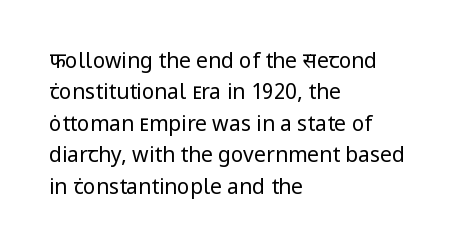
Each row of text sits above clean, open space. Italic? Not at all — the glyphs are vertical. Typeset ragged right — the left edge is the straight one. Each word holds together tightly as a unit, with standard inter-letter gaps. Interline gaps are of average width in this sample.
